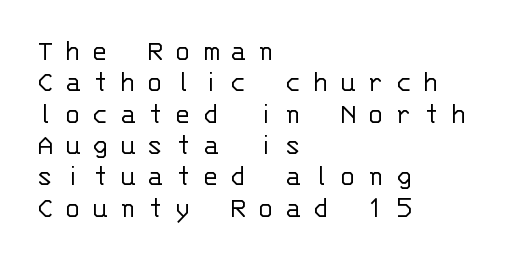
Q: Is the text bold? A: No.
Q: Is the text italic (slanted)? A: No, it is upright.
Q: Is the typeface a serif or a sans-serif typeface? A: Sans-serif.
Q: Is the text underlined? A: No.
Q: How is the paragraph aligned? A: Left-aligned.
Q: Is the spacing between letters normal or unusually wide? A: Unusually wide.
Q: Is the spacing between lines tight, normal or loose? A: Tight.
Q: Width (condensed, normal, or wide)? A: Normal.
Q: Stroke contrast? A: Low.
Q: x-height? A: Large.
Q: Monospaced? A: Yes.
